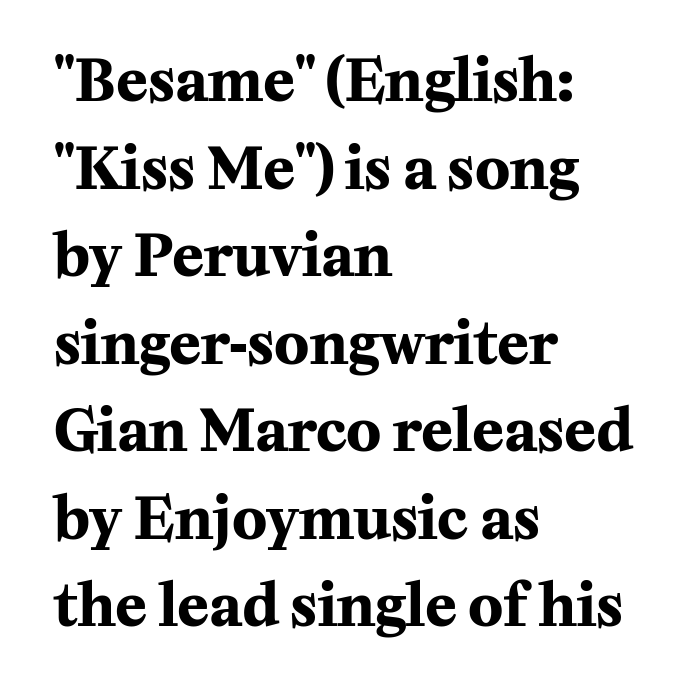
{"serif": "yes", "italic": "no", "bold": "yes", "weight": "bold", "width": "normal", "stroke_contrast": "medium", "x_height": "medium", "monospaced": "no", "underline": "no", "align": "left", "line_spacing": "normal", "line_spacing_ratio": 1.51, "letter_spacing": "normal", "letter_spacing_em": 0.0, "glyph_px": 58}
